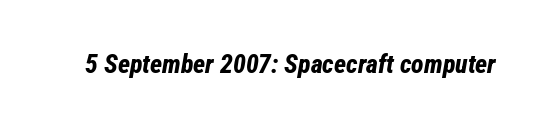
{"italic": "yes", "lean": "right", "slant_degrees": 12, "bold": "yes", "underline": "no", "letter_spacing": "normal", "letter_spacing_em": 0.0, "glyph_px": 26}
